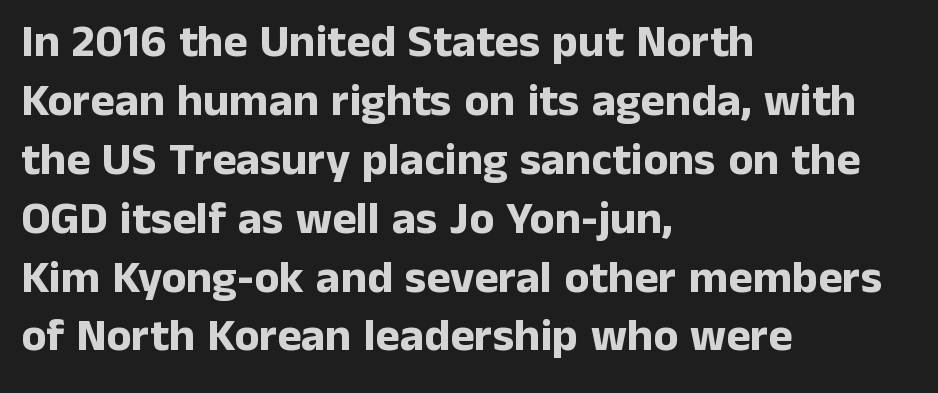
{"serif": "no", "italic": "no", "bold": "yes", "weight": "bold", "width": "normal", "stroke_contrast": "low", "x_height": "medium", "monospaced": "no", "underline": "no", "align": "left", "line_spacing": "normal", "line_spacing_ratio": 1.28, "letter_spacing": "normal", "letter_spacing_em": 0.0, "glyph_px": 46}
